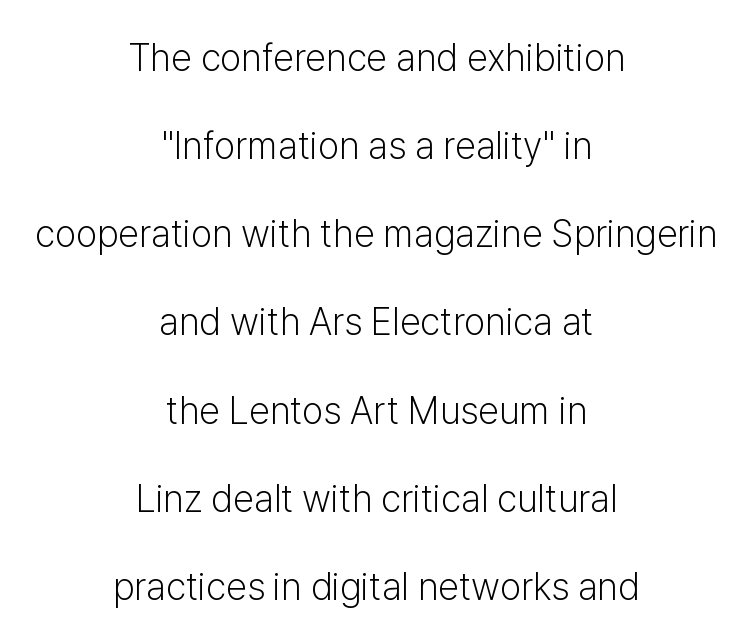
{"serif": "no", "italic": "no", "bold": "no", "weight": "light", "width": "normal", "stroke_contrast": "low", "x_height": "medium", "monospaced": "no", "underline": "no", "align": "center", "line_spacing": "loose", "line_spacing_ratio": 2.32, "letter_spacing": "normal", "letter_spacing_em": 0.0, "glyph_px": 38}
